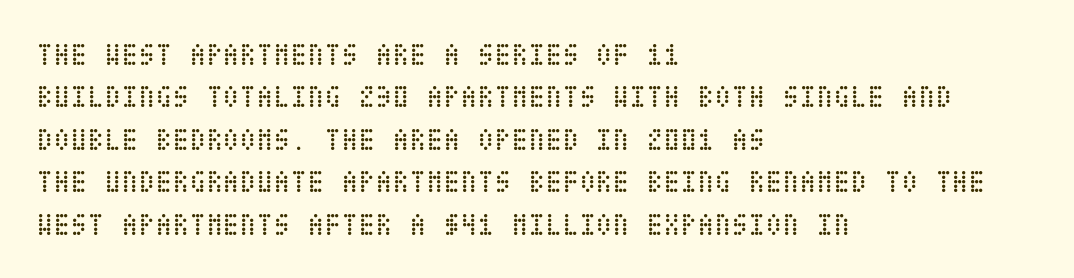
The gaps between neighbouring characters are ordinary and unremarkable. Does the copy run flush right? No — it runs flush left. Nope, not italic — everything's standing straight. Plain, unruled lines of type. A light-to-regular cut is what we see here.
